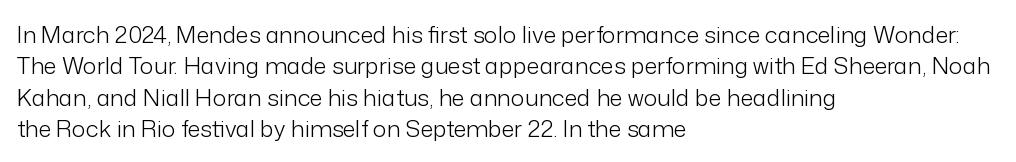
The image shows 23 px text type, upright; set left-aligned, normal line spacing (1.36x), normal letter spacing, not underlined.
